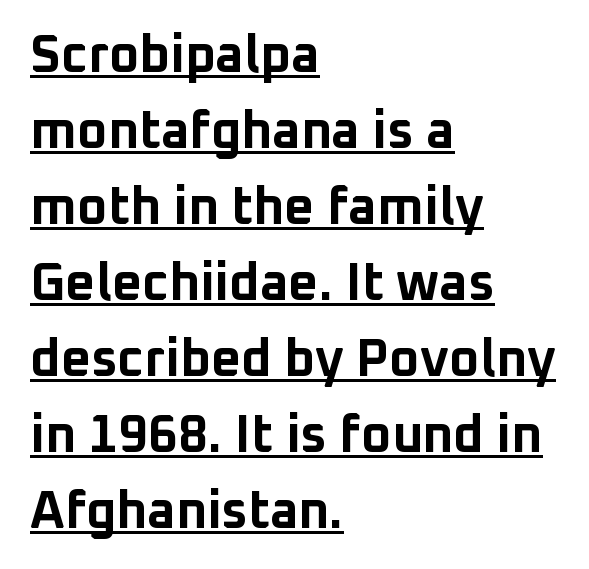
Q: Is the text bold? A: Yes.
Q: Is the text italic (slanted)? A: No, it is upright.
Q: Is the typeface a serif or a sans-serif typeface? A: Sans-serif.
Q: Is the text underlined? A: Yes.
Q: How is the paragraph aligned? A: Left-aligned.
Q: Is the spacing between letters normal or unusually wide? A: Normal.
Q: Is the spacing between lines tight, normal or loose? A: Normal.
Q: Width (condensed, normal, or wide)? A: Normal.
Q: Stroke contrast? A: Low.
Q: x-height? A: Medium.
Q: Monospaced? A: No.
